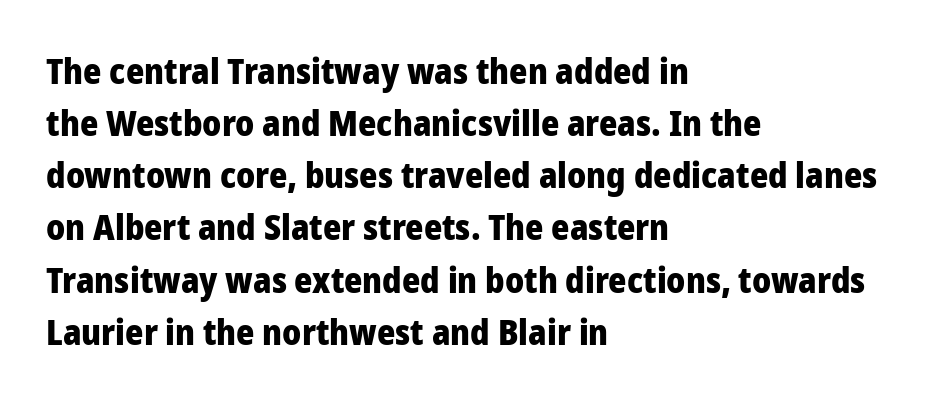
The image shows 35 px heavy sans-serif type, upright; set left-aligned, normal line spacing (1.49x), normal letter spacing, not underlined; low stroke contrast and a medium x-height.
